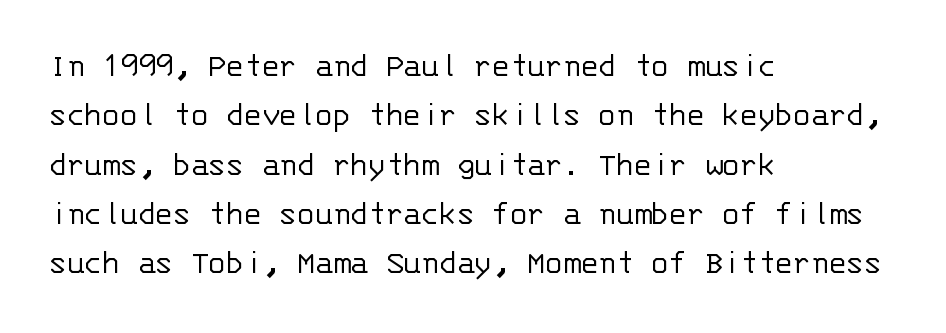
Q: Is the text bold? A: No.
Q: Is the text italic (slanted)? A: No, it is upright.
Q: Is the typeface a serif or a sans-serif typeface? A: Sans-serif.
Q: Is the text underlined? A: No.
Q: How is the paragraph aligned? A: Left-aligned.
Q: Is the spacing between letters normal or unusually wide? A: Normal.
Q: Is the spacing between lines tight, normal or loose? A: Normal.
Q: Width (condensed, normal, or wide)? A: Normal.
Q: Stroke contrast? A: Low.
Q: x-height? A: Large.
Q: Monospaced? A: Yes.
